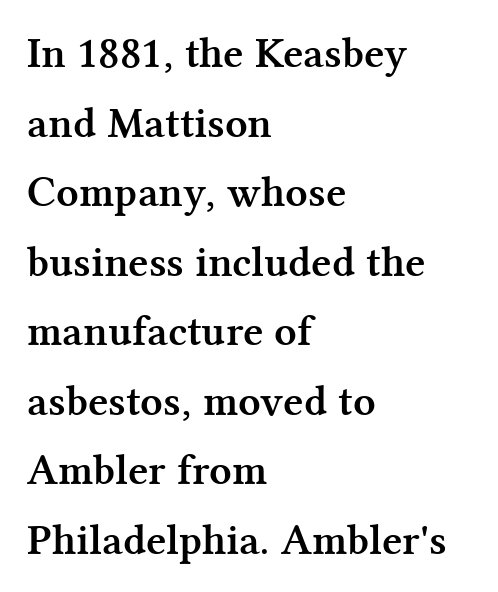
Q: Is the text bold? A: Yes.
Q: Is the text italic (slanted)? A: No, it is upright.
Q: Is the typeface a serif or a sans-serif typeface? A: Serif.
Q: Is the text underlined? A: No.
Q: How is the paragraph aligned? A: Left-aligned.
Q: Is the spacing between letters normal or unusually wide? A: Normal.
Q: Is the spacing between lines tight, normal or loose? A: Normal.
Q: Width (condensed, normal, or wide)? A: Normal.
Q: Stroke contrast? A: Medium.
Q: x-height? A: Medium.
Q: Monospaced? A: No.
